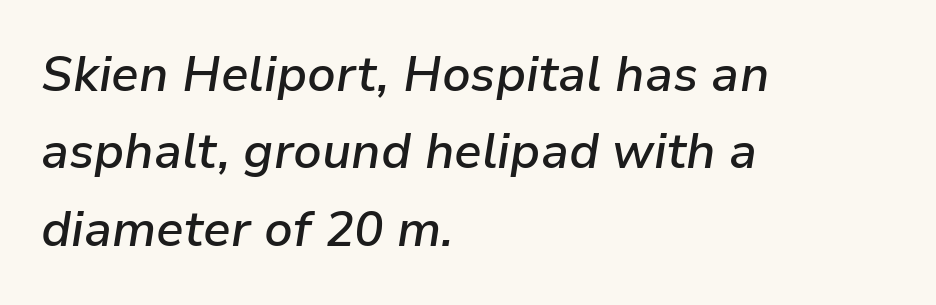
A clean baseline with only descenders dipping below it. A typesetter would call this leading conventional body-copy spacing. A bit beefed up — I'd call it semibold rather than bold. Caption: standard tracking, unaltered.
